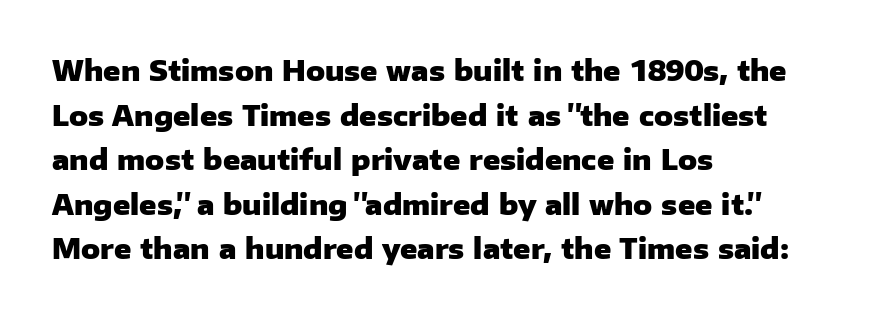
The image shows 28 px heavy sans-serif type, upright; set left-aligned, normal line spacing (1.59x), normal letter spacing, not underlined; low stroke contrast and a medium x-height.
